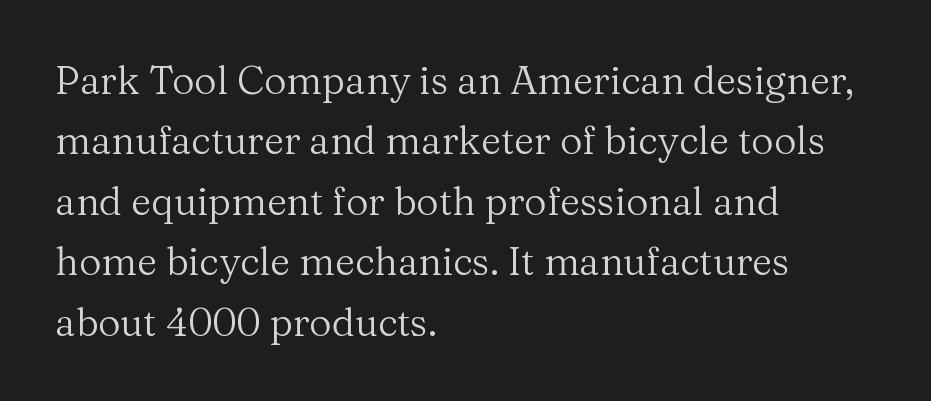
Q: Is the text bold? A: No.
Q: Is the text italic (slanted)? A: No, it is upright.
Q: Is the typeface a serif or a sans-serif typeface? A: Serif.
Q: Is the text underlined? A: No.
Q: How is the paragraph aligned? A: Left-aligned.
Q: Is the spacing between letters normal or unusually wide? A: Normal.
Q: Is the spacing between lines tight, normal or loose? A: Normal.
Q: Width (condensed, normal, or wide)? A: Normal.
Q: Stroke contrast? A: Medium.
Q: x-height? A: Medium.
Q: Monospaced? A: No.
